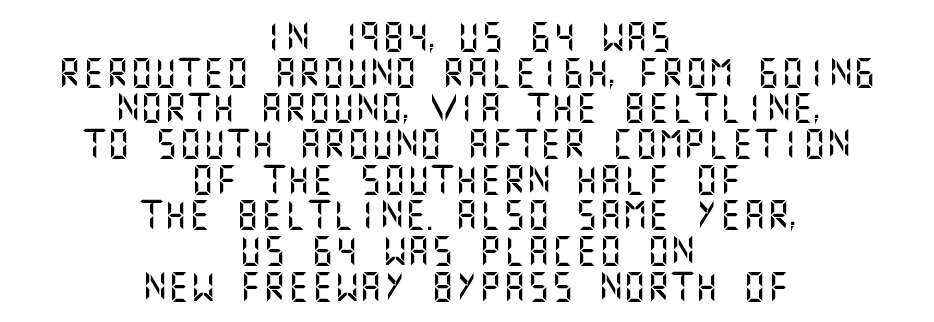
The image shows 30 px sans-serif type, upright; set centered, line spacing 1.19x, normal letter spacing, not underlined; medium stroke contrast and a large x-height.
